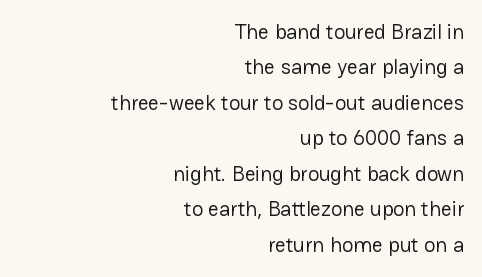
Stroke mass is kept to a normal reading level or below. The type sits square on the baseline with zero lean. You could call the tracking neutral — neither tight nor loose. Compared with a flush-left layout, this one pins lines to the opposite, right side. One glance says typical: line gaps are just what's usual.
